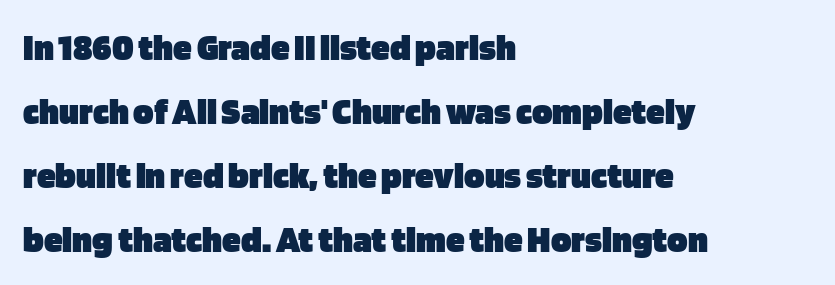
Where is the straight margin? On the left. Unmarked baselines from the first word to the last. The horizontal fit of the characters is conventional and even. Notice how the stems are strictly vertical — no italics here. Each letter keeps its own natural width here, so spacing adapts to shape.
